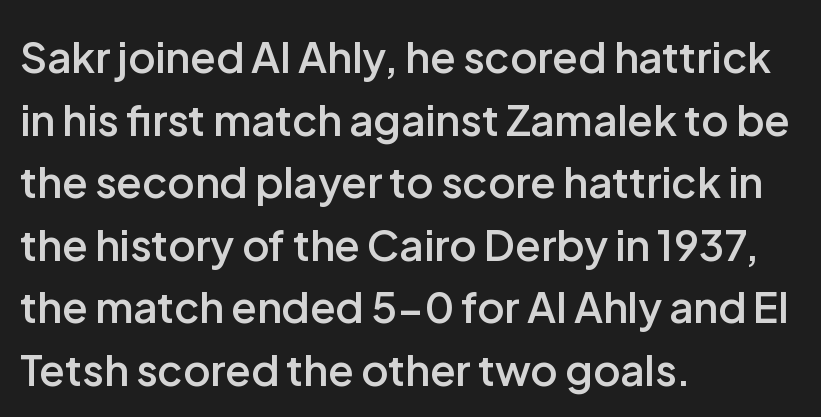
Q: Is the text bold? A: Semi-bold.
Q: Is the text italic (slanted)? A: No, it is upright.
Q: Is the typeface a serif or a sans-serif typeface? A: Sans-serif.
Q: Is the text underlined? A: No.
Q: How is the paragraph aligned? A: Left-aligned.
Q: Is the spacing between letters normal or unusually wide? A: Normal.
Q: Is the spacing between lines tight, normal or loose? A: Normal.
Q: Width (condensed, normal, or wide)? A: Normal.
Q: Stroke contrast? A: Low.
Q: x-height? A: Medium.
Q: Monospaced? A: No.
